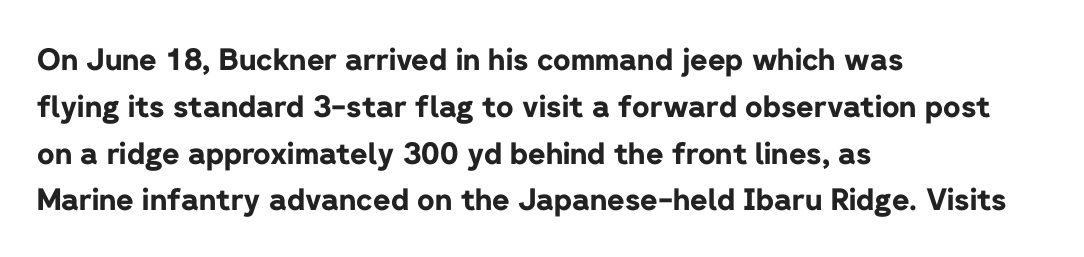
The image shows 30 px bold sans-serif type, upright; set left-aligned, normal line spacing (1.56x), normal letter spacing, not underlined; low stroke contrast and a medium x-height.
